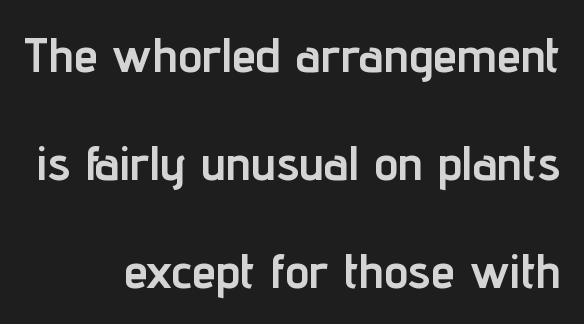
The image shows 49 px semibold, condensed sans-serif type, upright; set right-aligned, loose line spacing (2.2x), normal letter spacing, not underlined; low stroke contrast and a medium x-height.
